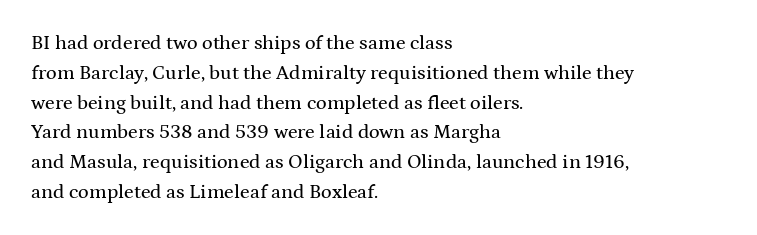
The image shows 20 px text type, upright; set left-aligned, normal line spacing (1.49x), normal letter spacing, not underlined.
